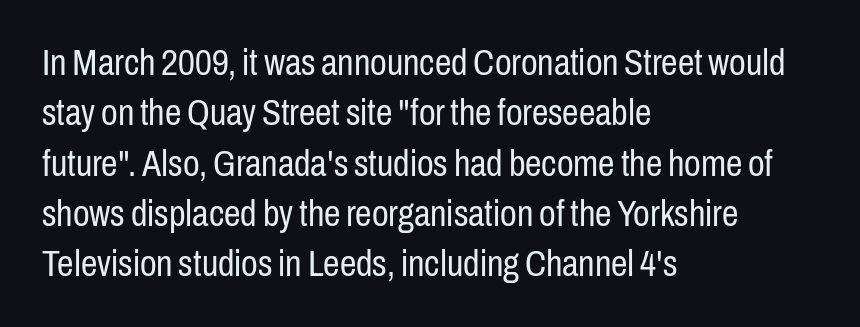
The image shows 37 px regular-weight, condensed sans-serif type, upright; set left-aligned, normal line spacing (1.36x), normal letter spacing, not underlined; low stroke contrast and a medium x-height.
